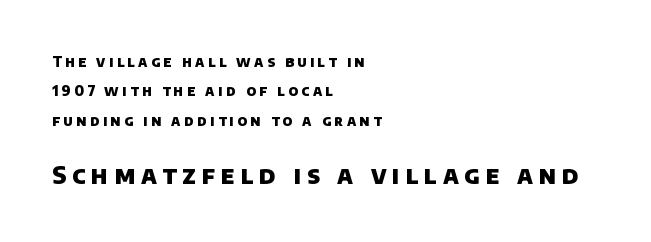
{"bold": "yes", "underline": "no", "align": "left", "line_spacing": "loose", "line_spacing_ratio": 2.09, "letter_spacing": "wide", "letter_spacing_em": 0.24, "larger_block": "second", "size_ratio": 1.71, "glyph_px": 24}
